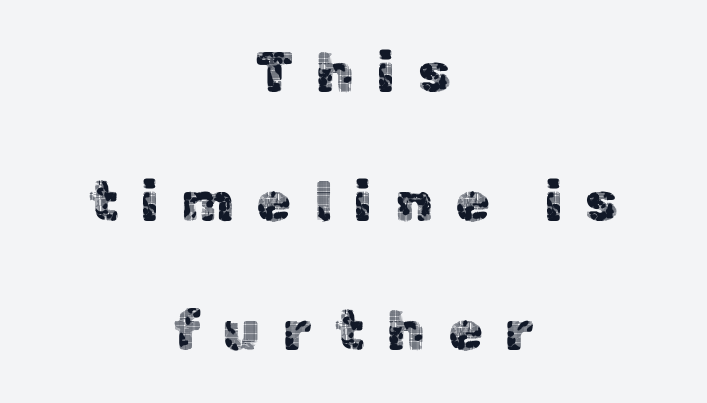
Q: Is the text italic (slanted)? A: No, it is upright.
Q: Is the typeface a serif or a sans-serif typeface? A: Sans-serif.
Q: Is the text underlined? A: No.
Q: How is the paragraph aligned? A: Centered.
Q: Is the spacing between letters normal or unusually wide? A: Unusually wide.
Q: Is the spacing between lines tight, normal or loose? A: Loose.
Q: Width (condensed, normal, or wide)? A: Normal.
Q: x-height? A: Medium.
Q: Monospaced? A: No.
